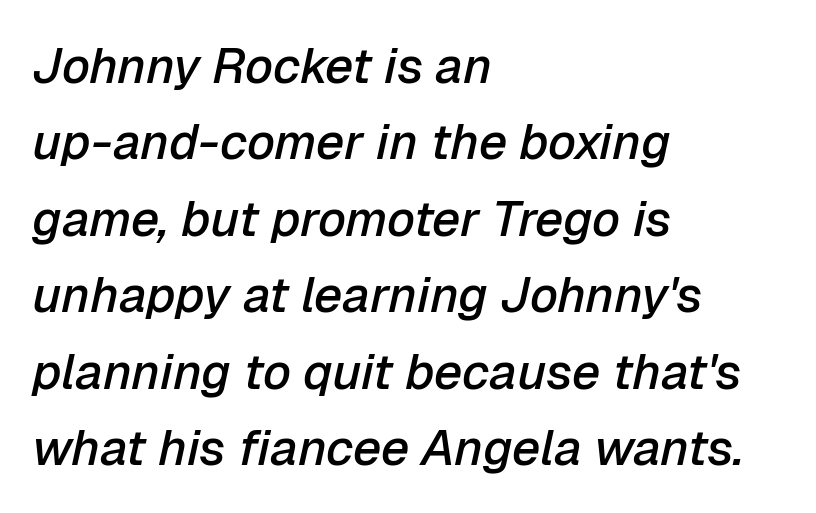
{"italic": "yes", "lean": "right", "slant_degrees": 12, "bold": "semi", "weight": "semibold", "width": "normal", "stroke_contrast": "low", "x_height": "medium", "monospaced": "no", "underline": "no", "align": "left", "line_spacing": "normal", "line_spacing_ratio": 1.53, "letter_spacing": "normal", "letter_spacing_em": 0.0, "glyph_px": 50}
